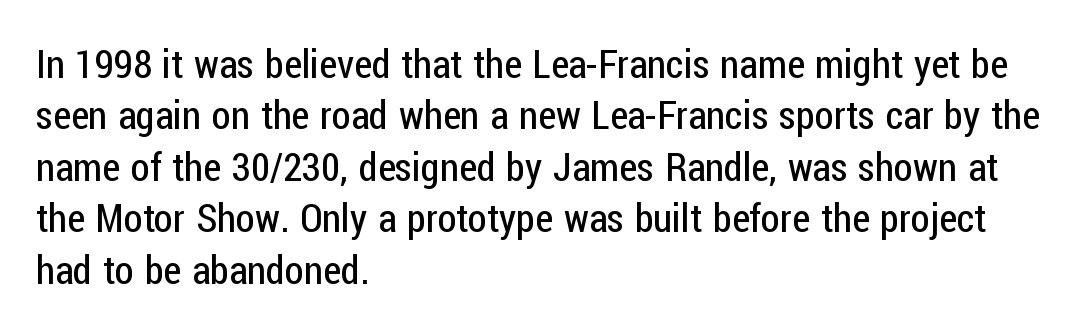
{"serif": "no", "italic": "no", "bold": "no", "weight": "regular", "width": "condensed", "stroke_contrast": "low", "x_height": "medium", "monospaced": "no", "underline": "no", "align": "left", "line_spacing": "normal", "line_spacing_ratio": 1.32, "letter_spacing": "normal", "letter_spacing_em": 0.0, "glyph_px": 39}
